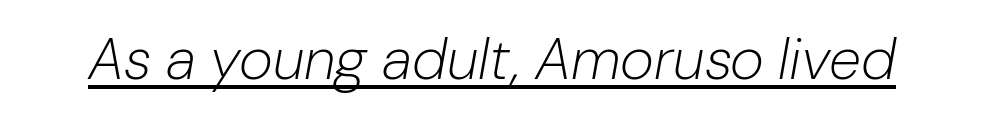
Think standard paragraph weight, or any step lighter than that. Is this a fixed-width face? No — the glyphs have proportional, varying widths. Between one letter and the next there's only the usual sliver of space. In designer terms, the underline attribute is active on this setting. The text carries the slant typical of an italic or oblique font.
